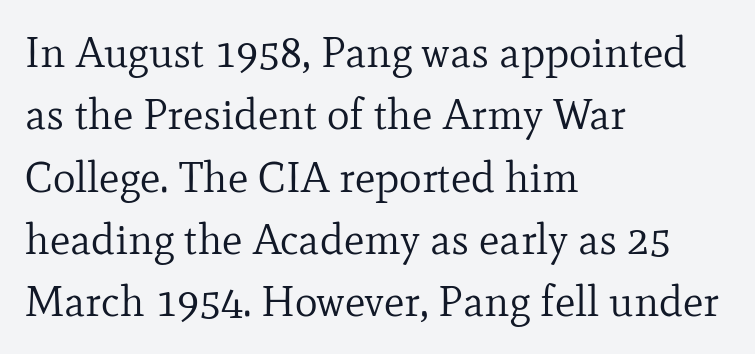
The image shows 43 px regular-weight serif type, upright; set left-aligned, normal line spacing (1.45x), normal letter spacing, not underlined; low stroke contrast and a small x-height.
